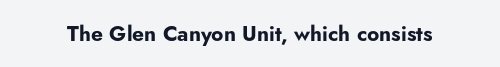
The image shows 21 px bold type, upright; set normal letter spacing, not underlined.
